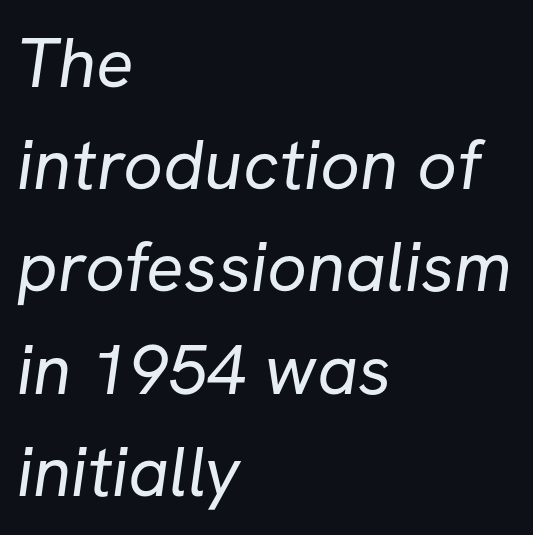
Each letter keeps its own natural width here, so spacing adapts to shape. This sample is left-justified, so line endings fall wherever the words run out. The foot of each line stays bare and open. No feet cap the strokes, marking this as sans-serif type. The gaps between neighbouring characters are ordinary and unremarkable.
